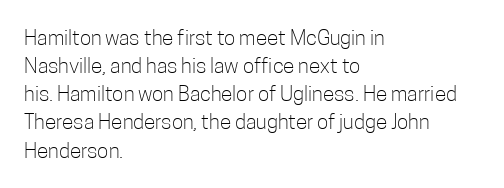
The image shows 21 px text type, upright; set left-aligned, normal line spacing (1.34x), normal letter spacing, not underlined.
